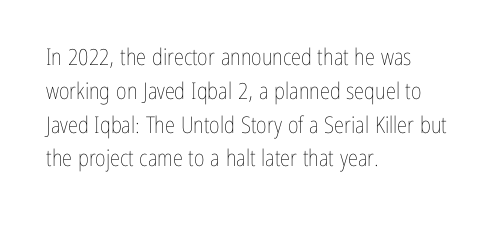
Q: Is the text bold? A: No.
Q: Is the text italic (slanted)? A: No, it is upright.
Q: Is the text underlined? A: No.
Q: How is the paragraph aligned? A: Left-aligned.
Q: Is the spacing between letters normal or unusually wide? A: Normal.
Q: Is the spacing between lines tight, normal or loose? A: Normal.
